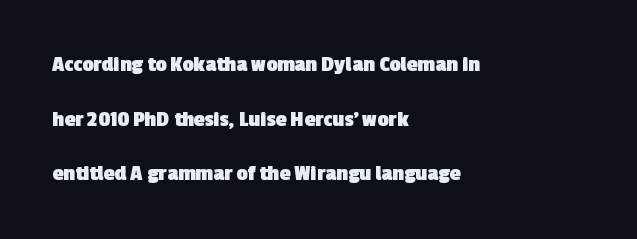
Reading down the block, your eye returns to a fixed left position each line. Compared with an ordinary text face, these strokes are far heavier — a full bold. Descenders are the only things crossing below the line. Each new line begins a long way beneath the previous one.
